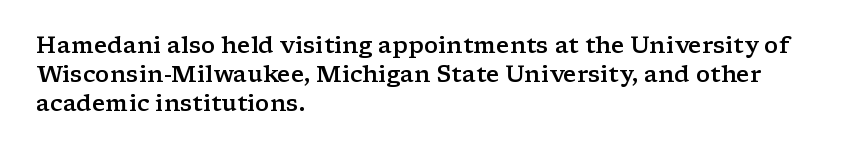
Every row of glyphs begins at an identical x-position on the left. Quick note: not italic, upright. A typesetter would call this zero additional tracking. Check under the words: just untouched page.
